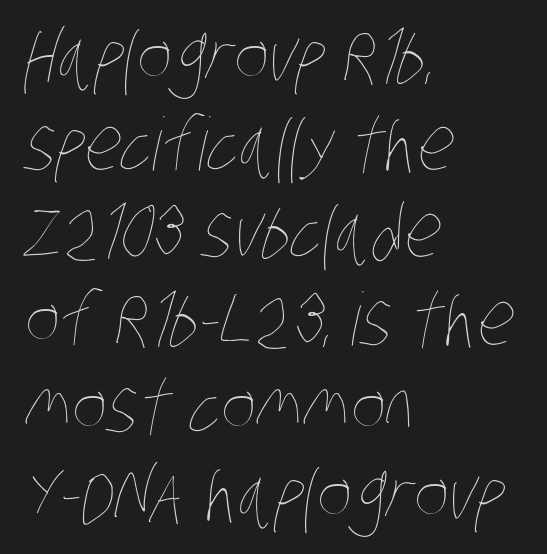
The image shows 73 px thin, condensed type; set left-aligned, line spacing 1.2x, normal letter spacing, not underlined; low stroke contrast and a large x-height.
